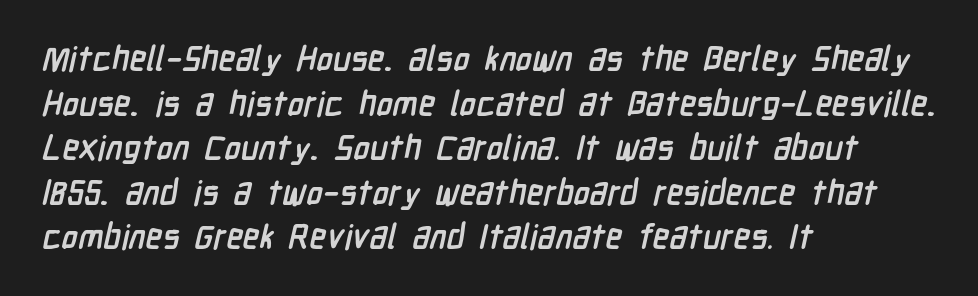
{"serif": "no", "bold": "yes", "weight": "semibold", "width": "condensed", "stroke_contrast": "low", "x_height": "medium", "monospaced": "no", "underline": "no", "align": "left", "line_spacing": "normal", "line_spacing_ratio": 1.31, "letter_spacing": "normal", "letter_spacing_em": 0.0, "glyph_px": 34}
